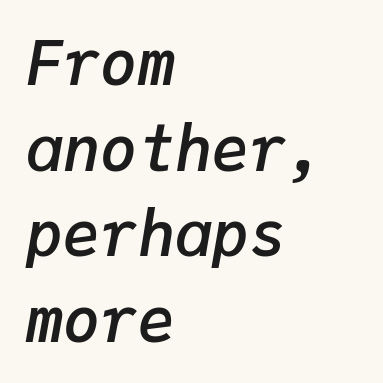
The font's italic variant was chosen for this text. In terms of leading, this rendering sits right in the middle. Unmarked baselines from the first word to the last. This is moderately heavy type, rendered in semibold. Here the glyphs are tracked normally, forming tight word shapes. This rendering uses left alignment, leaving the right contour irregular.
